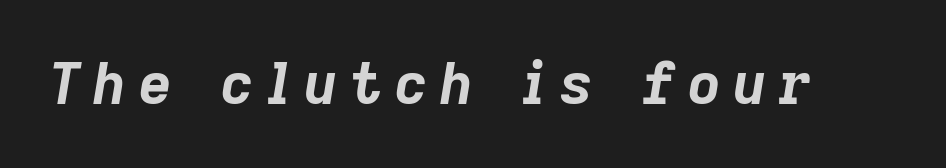
The image shows 57 px bold type, italic (leaning right); set unusually wide letter spacing (+0.22 em), not underlined; low stroke contrast and a medium x-height.
